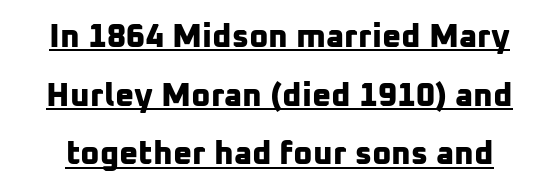
{"serif": "no", "bold": "yes", "weight": "bold", "width": "normal", "stroke_contrast": "low", "x_height": "medium", "monospaced": "no", "underline": "yes", "line_spacing_ratio": 1.78, "letter_spacing": "normal", "letter_spacing_em": 0.0, "glyph_px": 33}
